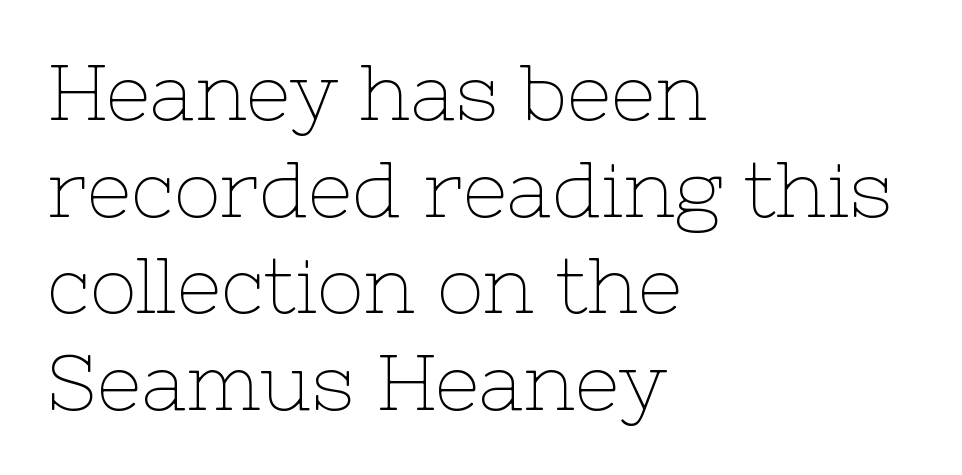
{"serif": "yes", "italic": "no", "bold": "no", "weight": "thin", "width": "normal", "stroke_contrast": "low", "x_height": "medium", "monospaced": "no", "underline": "no", "align": "left", "line_spacing_ratio": 1.24, "letter_spacing": "normal", "letter_spacing_em": 0.0, "glyph_px": 78}
